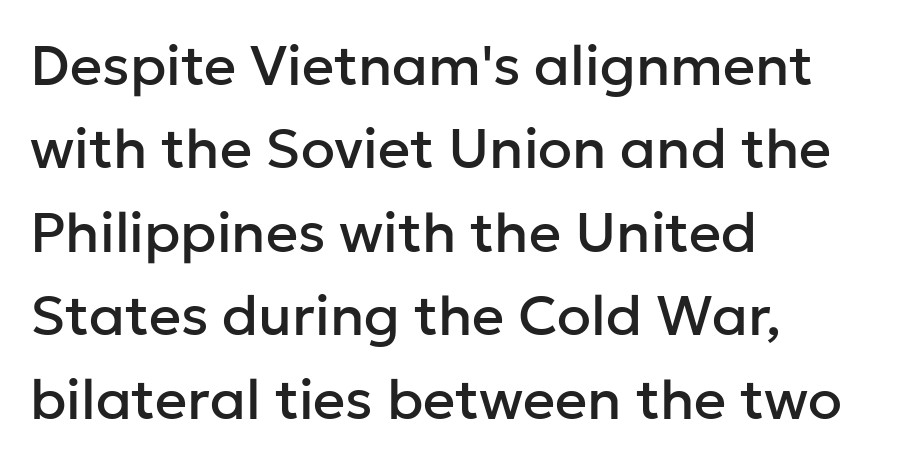
Teacher's note: observe the even left margin — that is flush-left alignment. The type family on display is of the sans-serif kind. This is roman type, the default non-slanted kind. Check under the words: just untouched page. Looks like regular typesetting: each glyph gets only the width it needs. Characters follow at the spacing the type designer built in.
